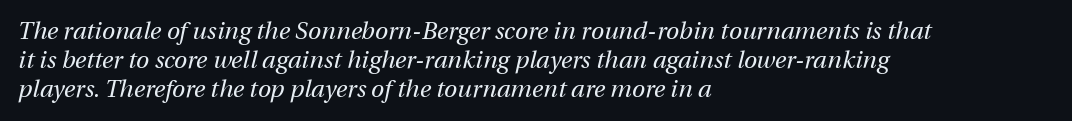
Q: Is the text bold? A: No.
Q: Is the text italic (slanted)? A: Yes, it leans right by about 12 degrees.
Q: Is the text underlined? A: No.
Q: How is the paragraph aligned? A: Left-aligned.
Q: Is the spacing between letters normal or unusually wide? A: Normal.
